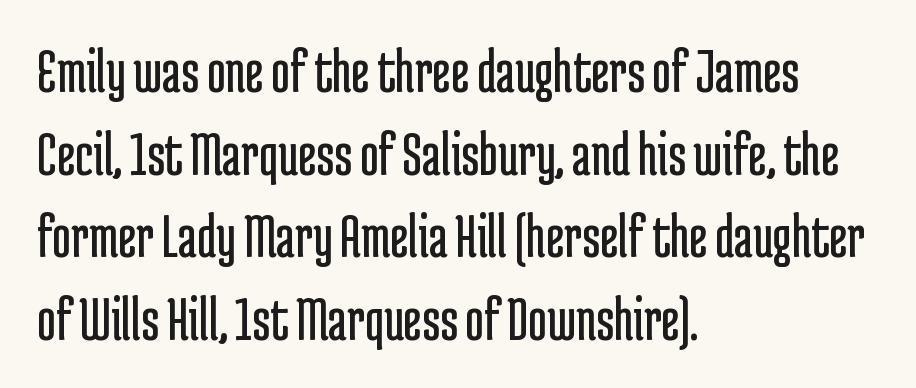
The image shows 64 px regular-weight, condensed sans-serif type, upright; set left-aligned, normal line spacing (1.29x), normal letter spacing, not underlined; low stroke contrast and a medium x-height.
